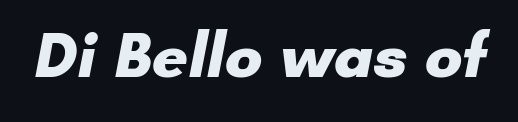
{"serif": "no", "bold": "yes", "weight": "heavy", "width": "normal", "stroke_contrast": "low", "x_height": "small", "monospaced": "no", "underline": "no", "letter_spacing": "normal", "letter_spacing_em": 0.0, "glyph_px": 63}
